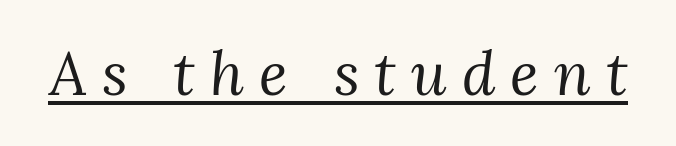
Q: Is the text bold? A: No.
Q: Is the text italic (slanted)? A: Yes, it leans right by about 3 degrees.
Q: Is the typeface a serif or a sans-serif typeface? A: Serif.
Q: Is the text underlined? A: Yes.
Q: Is the spacing between letters normal or unusually wide? A: Unusually wide.
Q: Width (condensed, normal, or wide)? A: Normal.
Q: Stroke contrast? A: Medium.
Q: x-height? A: Medium.
Q: Monospaced? A: No.
